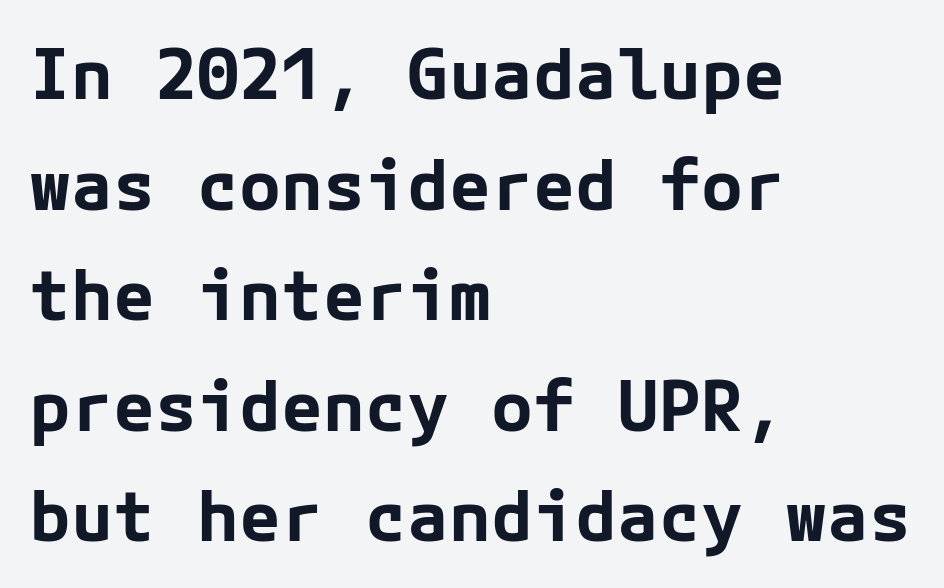
{"serif": "no", "italic": "no", "bold": "yes", "weight": "bold", "width": "normal", "stroke_contrast": "low", "x_height": "medium", "underline": "no", "align": "left", "line_spacing": "normal", "line_spacing_ratio": 1.58, "letter_spacing": "normal", "letter_spacing_em": 0.0, "glyph_px": 70}
